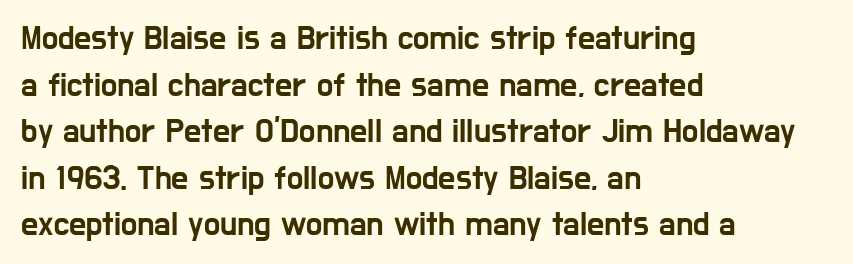
{"serif": "no", "italic": "no", "width": "condensed", "stroke_contrast": "low", "x_height": "medium", "monospaced": "no", "underline": "no", "align": "left", "line_spacing": "normal", "line_spacing_ratio": 1.37, "letter_spacing": "normal", "letter_spacing_em": 0.0, "glyph_px": 34}
